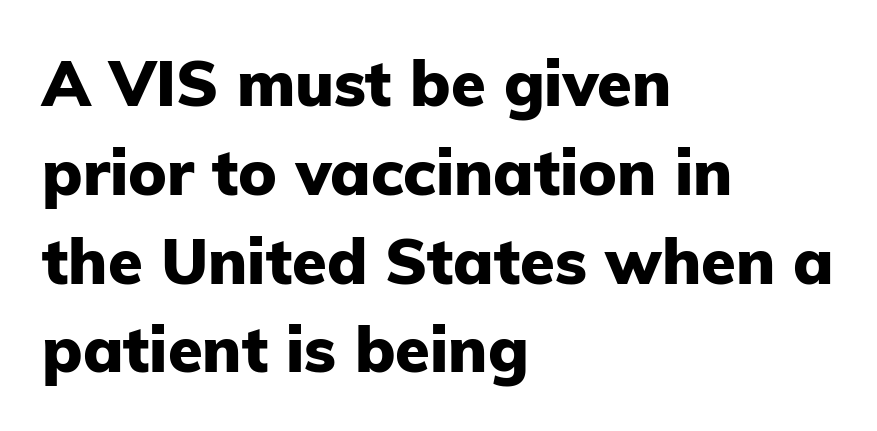
The image shows 63 px heavy sans-serif type, upright; set left-aligned, normal line spacing (1.41x), normal letter spacing, not underlined; low stroke contrast and a medium x-height.
